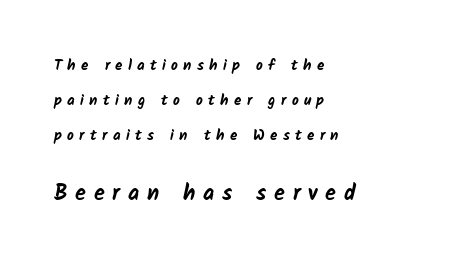
Q: Is the text bold? A: Yes.
Q: Is the text underlined? A: No.
Q: How is the paragraph aligned? A: Left-aligned.
Q: Is the spacing between letters normal or unusually wide? A: Unusually wide.
Q: Is the spacing between lines tight, normal or loose? A: Loose.
Q: Which block of text is set in a larger size, the first (top) or the second (bottom)? A: The second (bottom) one.
